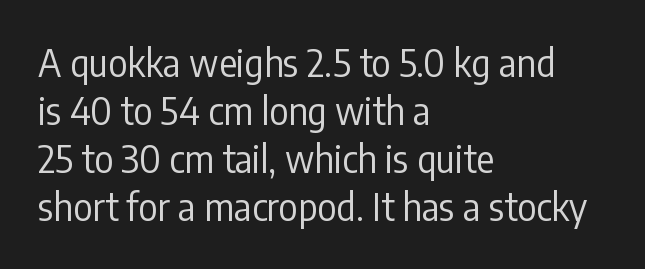
The image shows 37 px regular-weight, condensed sans-serif type, upright; set left-aligned, normal line spacing (1.3x), normal letter spacing, not underlined; low stroke contrast and a medium x-height.
